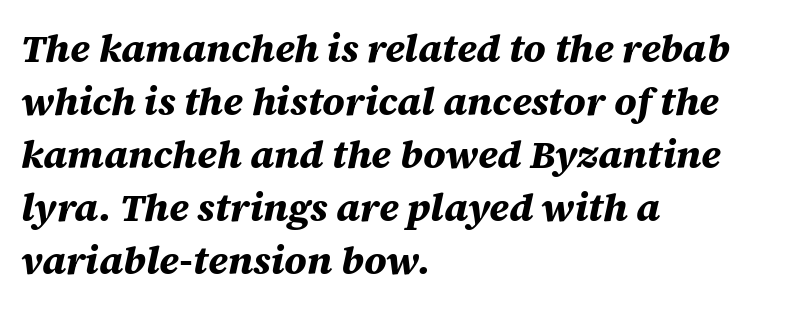
{"italic": "yes", "lean": "right", "slant_degrees": 12, "bold": "yes", "weight": "bold", "width": "normal", "stroke_contrast": "medium", "x_height": "large", "monospaced": "no", "underline": "no", "align": "left", "line_spacing": "normal", "line_spacing_ratio": 1.36, "letter_spacing": "normal", "letter_spacing_em": 0.0, "glyph_px": 39}
